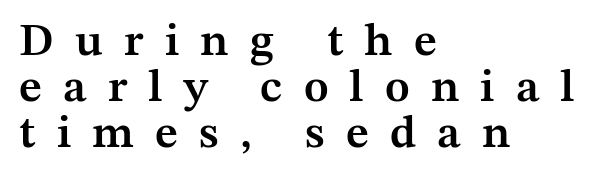
Q: Is the text bold? A: Semi-bold.
Q: Is the text italic (slanted)? A: No, it is upright.
Q: Is the typeface a serif or a sans-serif typeface? A: Serif.
Q: Is the text underlined? A: No.
Q: How is the paragraph aligned? A: Left-aligned.
Q: Is the spacing between letters normal or unusually wide? A: Unusually wide.
Q: Is the spacing between lines tight, normal or loose? A: Tight.
Q: Width (condensed, normal, or wide)? A: Normal.
Q: Stroke contrast? A: Medium.
Q: x-height? A: Medium.
Q: Monospaced? A: No.
